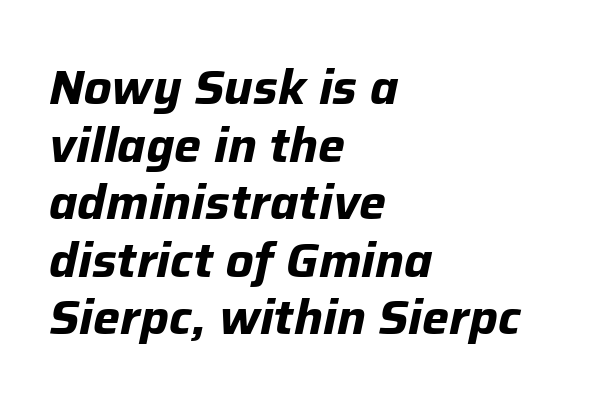
Q: Is the text bold? A: Yes.
Q: Is the text italic (slanted)? A: Yes, it leans right by about 12 degrees.
Q: Is the text underlined? A: No.
Q: How is the paragraph aligned? A: Left-aligned.
Q: Is the spacing between letters normal or unusually wide? A: Normal.
Q: Width (condensed, normal, or wide)? A: Normal.
Q: Stroke contrast? A: Low.
Q: x-height? A: Medium.
Q: Monospaced? A: No.
